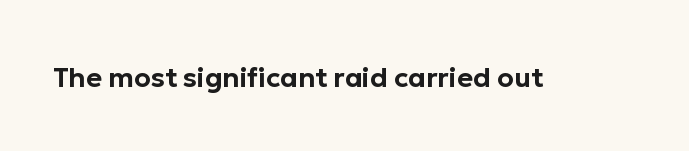
The image shows 27 px text type, upright; set normal letter spacing, not underlined.
